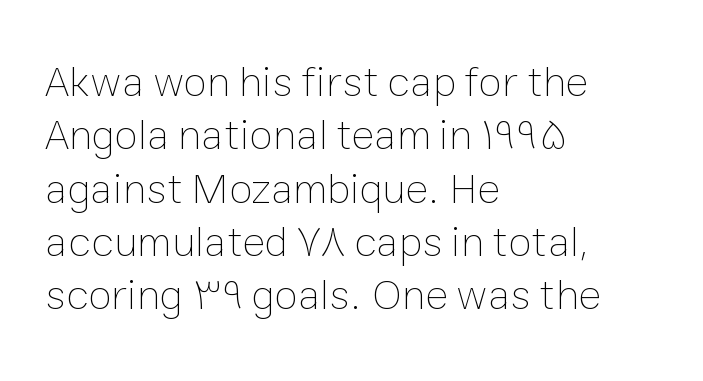
The strokes carry an ordinary text weight at most. Typeset ragged right — the left edge is the straight one. Varying glyph widths throughout — classic text-font behaviour. Designer's note — italics off, roman on. Glyph-to-glyph distance matches everyday printed text. Anything drawn beneath the words? Only blank space.
